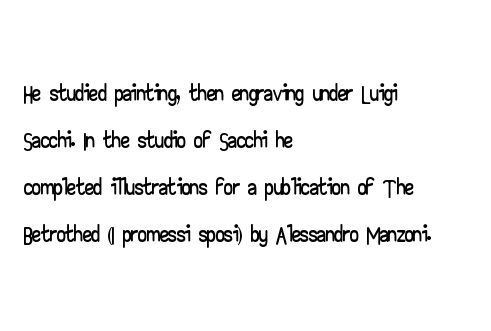
The rendering uses natural spacing where letterforms have individual widths. In terms of letterspacing, this is plain default setting. A clean baseline with only descenders dipping below it. The typography opts for an upright posture over an oblique one.
